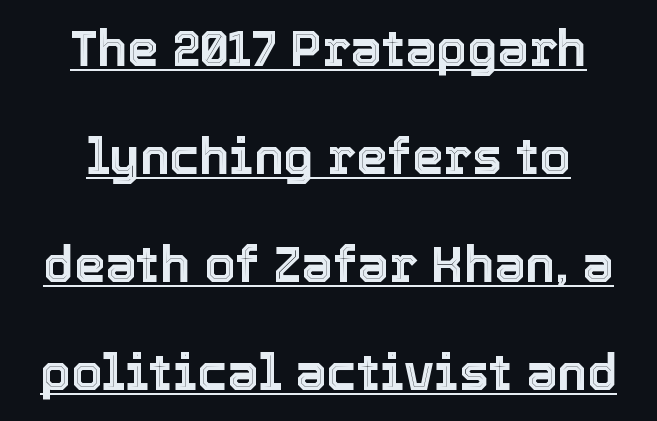
The image shows 50 px text type, upright; set centered, loose line spacing (2.16x), normal letter spacing, underlined; a medium x-height.
